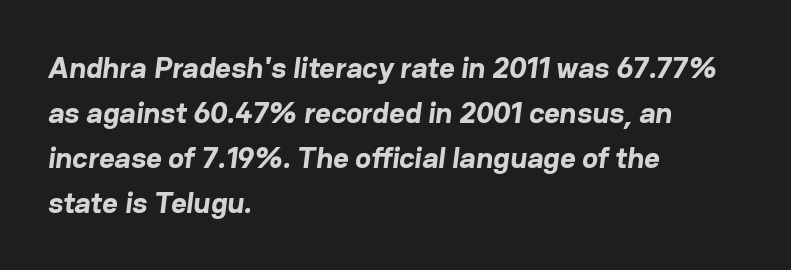
Anything drawn beneath the words? Only blank space. Every row of glyphs begins at an identical x-position on the left. The leading is moderate, giving the passage an even texture. Look at the stroke-to-counter ratio: heavy, a bold. Character widths vary here, with narrow letters taking less room than wide ones.
